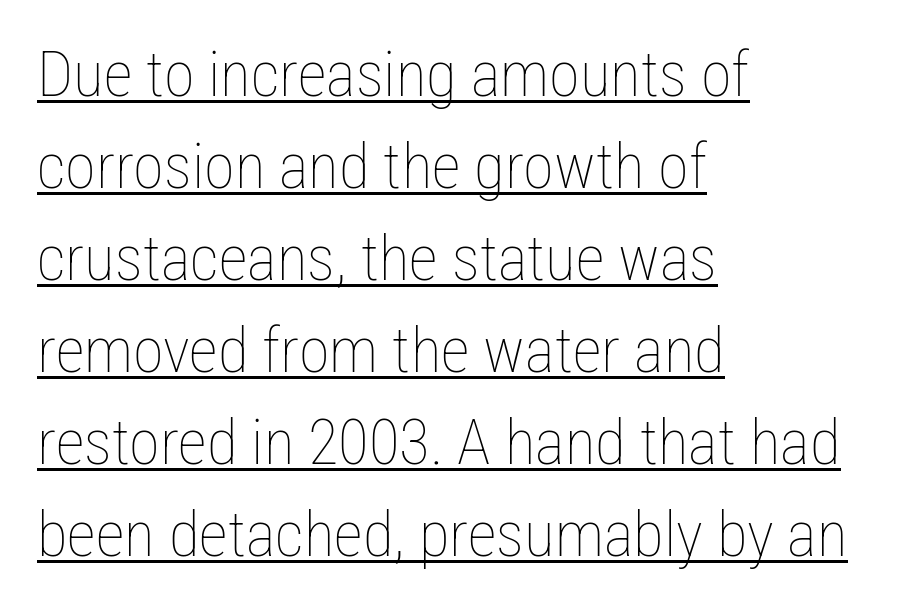
The letters advance in unequal steps, a hallmark of proportional type. The rendered words wear a rule along their underside. The gaps between neighbouring characters are ordinary and unremarkable. Line spacing here is normal.
